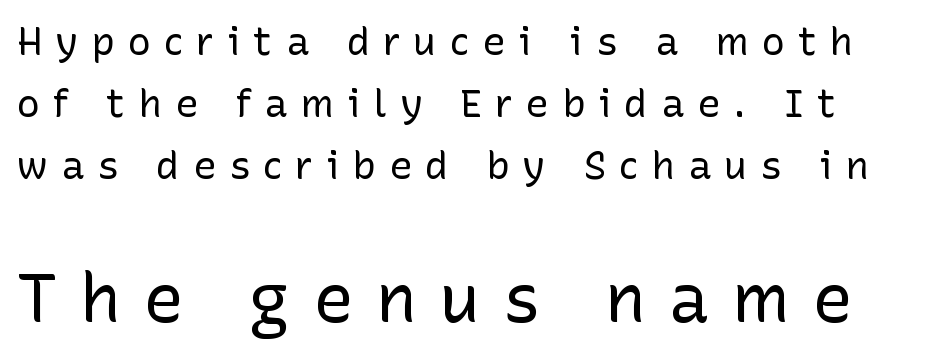
The image shows 68 px regular-weight sans-serif type, upright; set normal line spacing (1.59x), unusually wide letter spacing (+0.33 em), not underlined; the second (bottom) block is 1.74x larger; low stroke contrast and a medium x-height.
